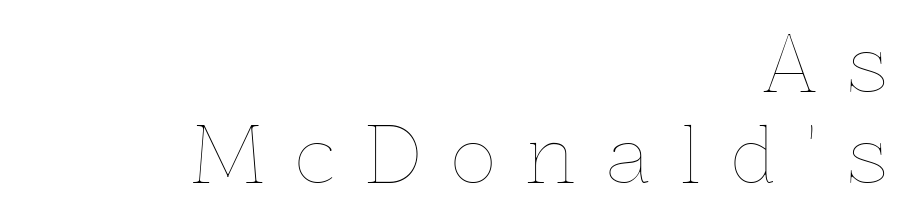
The image shows 76 px thin type, upright; set right-aligned, line spacing 1.2x, unusually wide letter spacing (+0.42 em), not underlined; a medium x-height.
